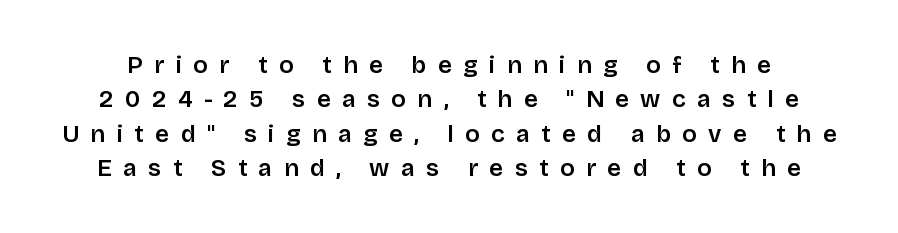
{"italic": "no", "underline": "no", "line_spacing": "normal", "line_spacing_ratio": 1.43, "letter_spacing": "wide", "letter_spacing_em": 0.48, "glyph_px": 24}
